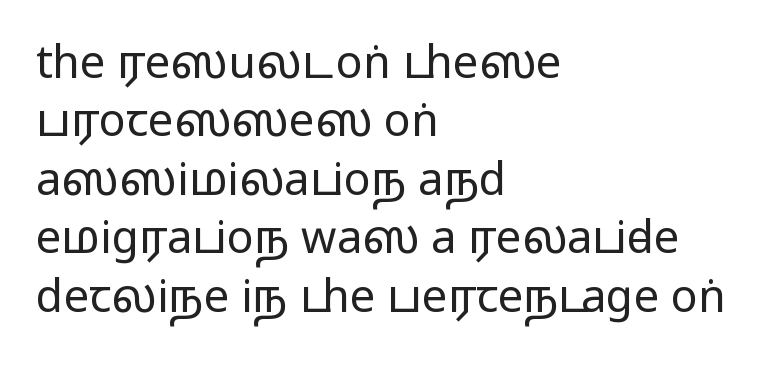
Q: Is the text bold? A: No.
Q: Is the text italic (slanted)? A: No, it is upright.
Q: Is the typeface a serif or a sans-serif typeface? A: Sans-serif.
Q: Is the text underlined? A: No.
Q: How is the paragraph aligned? A: Left-aligned.
Q: Is the spacing between letters normal or unusually wide? A: Normal.
Q: Is the spacing between lines tight, normal or loose? A: Normal.
Q: Width (condensed, normal, or wide)? A: Wide.
Q: Stroke contrast? A: Low.
Q: x-height? A: Medium.
Q: Monospaced? A: No.
